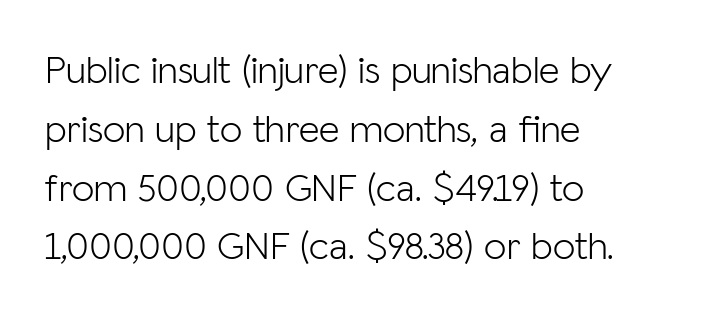
The image shows 40 px light sans-serif type, upright; set left-aligned, normal line spacing (1.47x), normal letter spacing, not underlined; low stroke contrast and a medium x-height.
